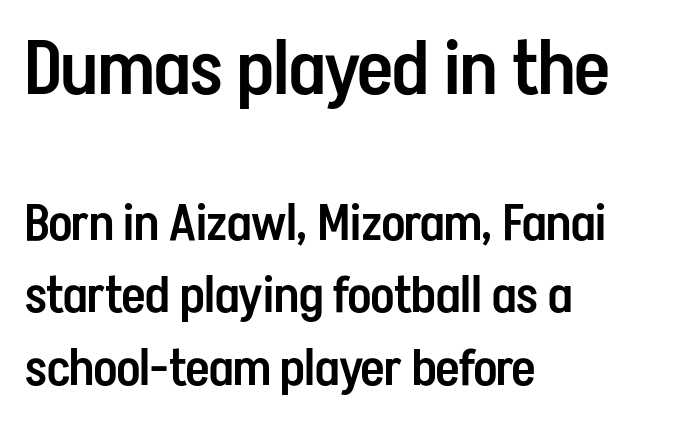
{"serif": "no", "italic": "no", "bold": "semi", "weight": "semibold", "width": "condensed", "stroke_contrast": "low", "x_height": "medium", "monospaced": "no", "underline": "no", "align": "left", "line_spacing": "normal", "line_spacing_ratio": 1.42, "letter_spacing": "normal", "letter_spacing_em": 0.0, "larger_block": "first", "size_ratio": 1.49, "glyph_px": 76}
